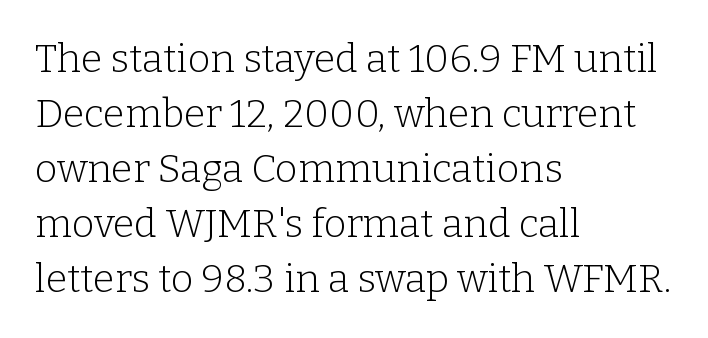
The typography opts for an upright posture over an oblique one. Words float on clear page, feet unadorned. Evenly set lines give the paragraph a standard silhouette. Stroke terminals: seriffed. The horizontal fit of the characters is conventional and even.
